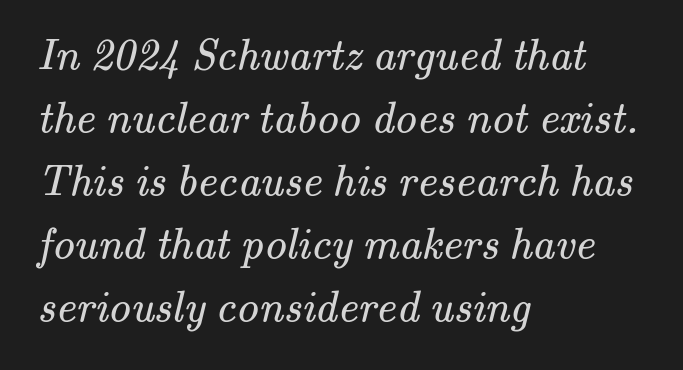
The image shows 44 px regular-weight serif type; set left-aligned, normal line spacing (1.43x), normal letter spacing, not underlined; medium stroke contrast and a small x-height.
